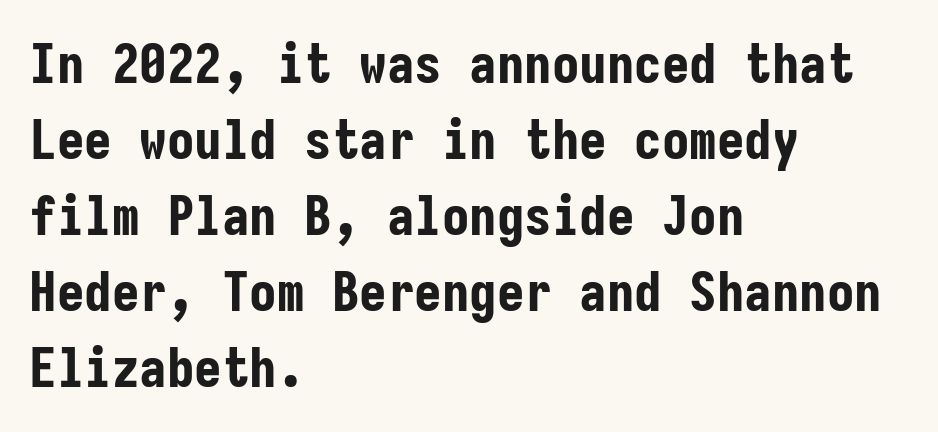
{"serif": "no", "italic": "no", "bold": "yes", "weight": "bold", "width": "condensed", "stroke_contrast": "low", "x_height": "medium", "monospaced": "yes", "underline": "no", "align": "left", "line_spacing": "normal", "line_spacing_ratio": 1.38, "letter_spacing": "normal", "letter_spacing_em": 0.0, "glyph_px": 55}
